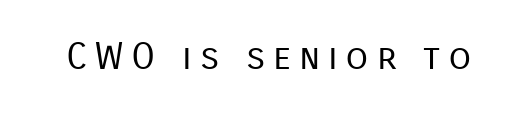
The image shows 37 px regular-weight sans-serif type, upright; set unusually wide letter spacing (+0.21 em), not underlined; low stroke contrast and a medium x-height.
